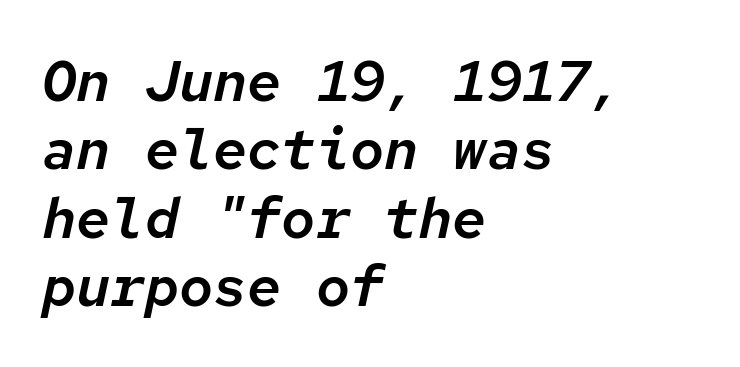
The image shows 57 px text type, italic (leaning right), monospaced; set left-aligned, line spacing 1.2x, normal letter spacing, not underlined; low stroke contrast and a medium x-height.
